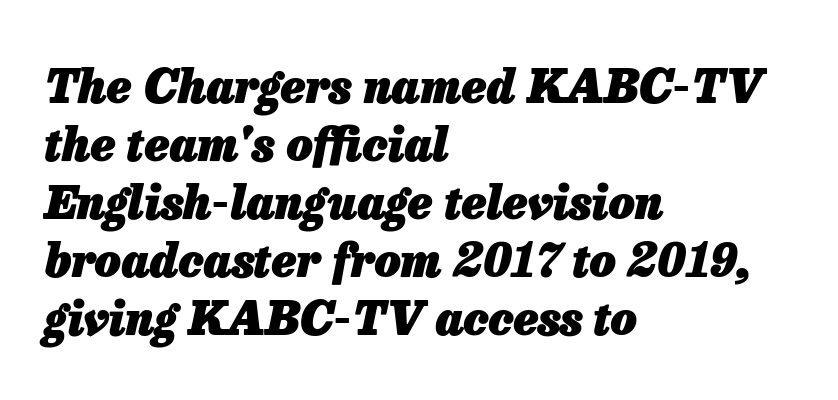
The image shows 46 px heavy type, italic (leaning right); set left-aligned, normal line spacing (1.26x), normal letter spacing, not underlined; low stroke contrast and a medium x-height.
